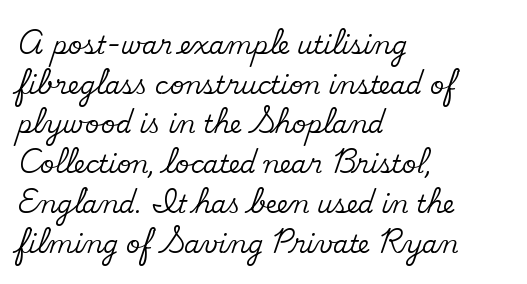
{"underline": "no", "align": "left", "line_spacing": "normal", "line_spacing_ratio": 1.59, "letter_spacing": "normal", "letter_spacing_em": 0.0, "glyph_px": 25}
